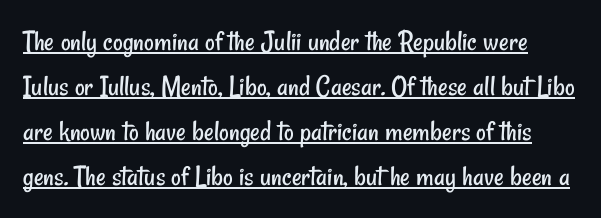
{"serif": "no", "bold": "no", "weight": "regular", "width": "condensed", "stroke_contrast": "low", "x_height": "small", "monospaced": "no", "underline": "yes", "line_spacing": "normal", "line_spacing_ratio": 1.5, "letter_spacing": "normal", "letter_spacing_em": 0.0, "glyph_px": 30}
